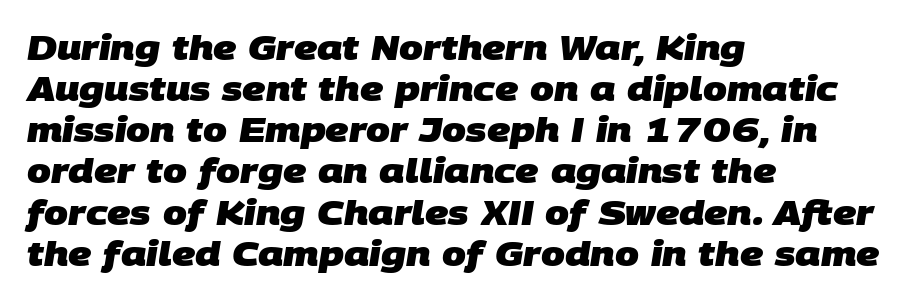
{"serif": "no", "bold": "yes", "weight": "heavy", "width": "normal", "stroke_contrast": "low", "x_height": "large", "monospaced": "no", "underline": "no", "align": "left", "line_spacing_ratio": 1.21, "letter_spacing": "normal", "letter_spacing_em": 0.0, "glyph_px": 34}
